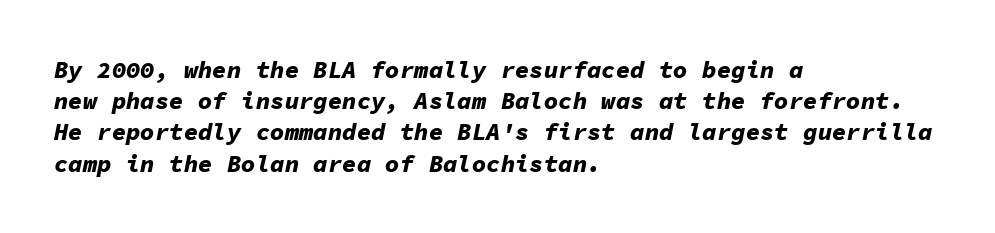
You could call the tracking neutral — neither tight nor loose. Compared with an ordinary text face, these strokes are far heavier — a full bold. Bare-footed words on every line. Each new line begins a customary step beneath the previous one.
